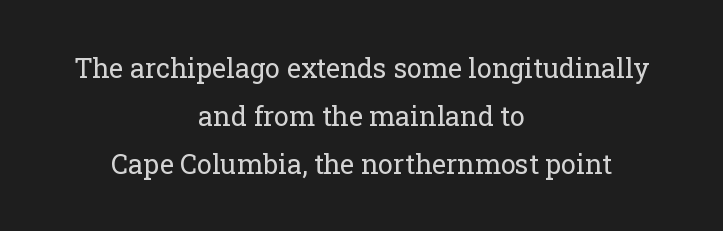
Q: Is the text bold? A: No.
Q: Is the text italic (slanted)? A: No, it is upright.
Q: Is the text underlined? A: No.
Q: How is the paragraph aligned? A: Centered.
Q: Is the spacing between letters normal or unusually wide? A: Normal.
